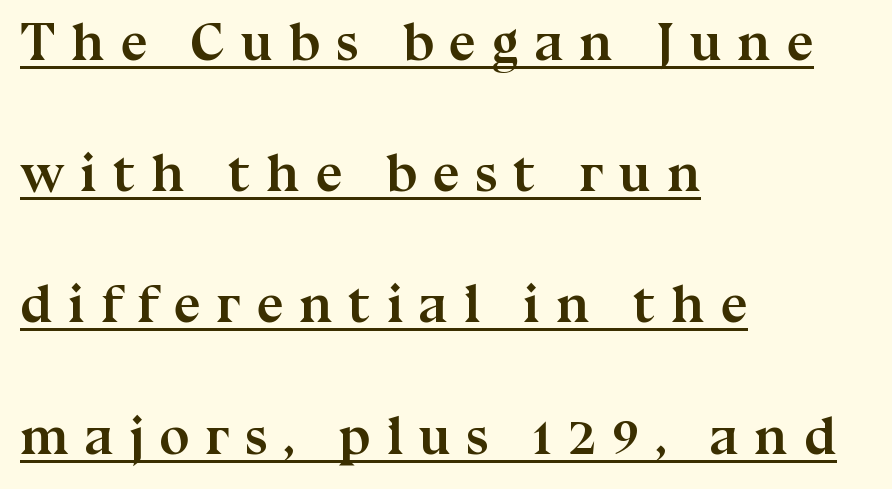
The image shows 54 px semibold serif type, upright; set left-aligned, loose line spacing (2.43x), unusually wide letter spacing (+0.29 em), underlined; medium stroke contrast and a medium x-height.
